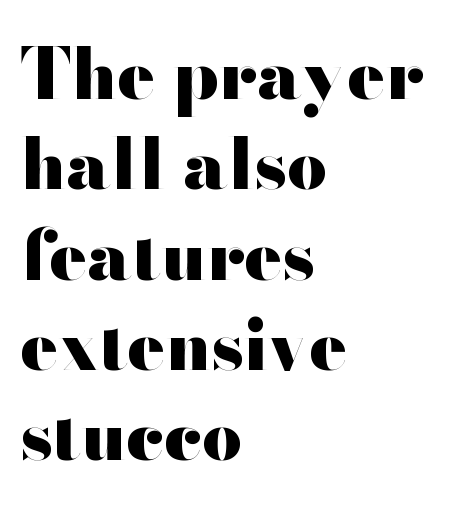
{"serif": "no", "italic": "no", "bold": "yes", "weight": "heavy", "width": "wide", "stroke_contrast": "high", "x_height": "small", "monospaced": "no", "underline": "no", "align": "left", "line_spacing": "normal", "line_spacing_ratio": 1.29, "letter_spacing": "normal", "letter_spacing_em": 0.0, "glyph_px": 70}
